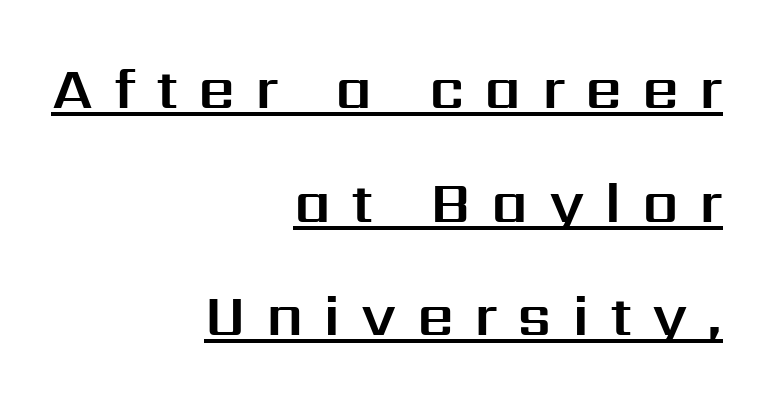
Q: Is the text italic (slanted)? A: No, it is upright.
Q: Is the typeface a serif or a sans-serif typeface? A: Sans-serif.
Q: Is the text underlined? A: Yes.
Q: How is the paragraph aligned? A: Right-aligned.
Q: Is the spacing between letters normal or unusually wide? A: Unusually wide.
Q: Is the spacing between lines tight, normal or loose? A: Loose.
Q: Width (condensed, normal, or wide)? A: Normal.
Q: Stroke contrast? A: Medium.
Q: x-height? A: Medium.
Q: Monospaced? A: No.
